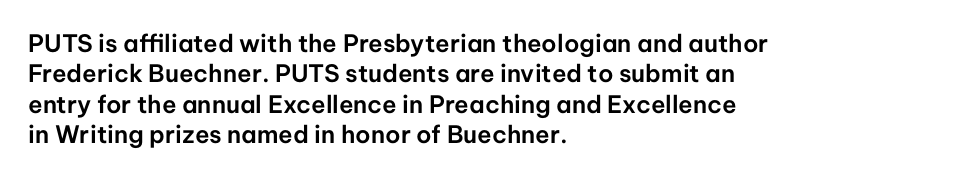
The image shows 24 px text type, upright; set left-aligned, normal line spacing (1.27x), normal letter spacing, not underlined.
